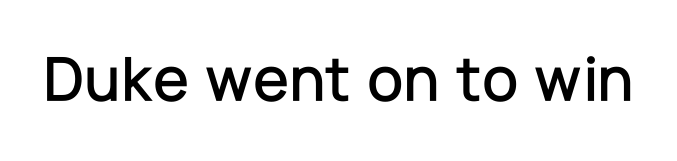
{"serif": "no", "italic": "no", "width": "normal", "stroke_contrast": "low", "x_height": "medium", "monospaced": "no", "underline": "no", "letter_spacing": "normal", "letter_spacing_em": 0.0, "glyph_px": 65}
